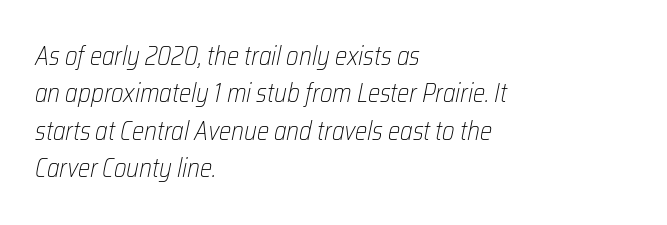
The image shows 26 px text type, italic (leaning right); set left-aligned, normal line spacing (1.44x), normal letter spacing, not underlined.
